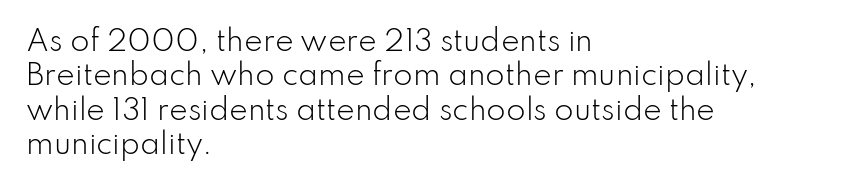
The image shows 28 px light sans-serif type, upright; set left-aligned, line spacing 1.23x, normal letter spacing, not underlined; low stroke contrast and a small x-height.
